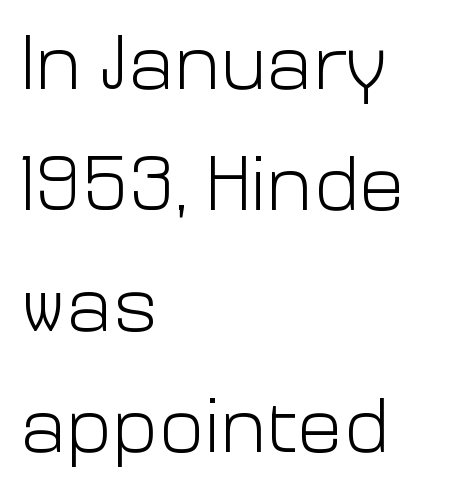
The image shows 77 px light sans-serif type, upright; set left-aligned, normal line spacing (1.57x), normal letter spacing, not underlined; low stroke contrast and a medium x-height.
